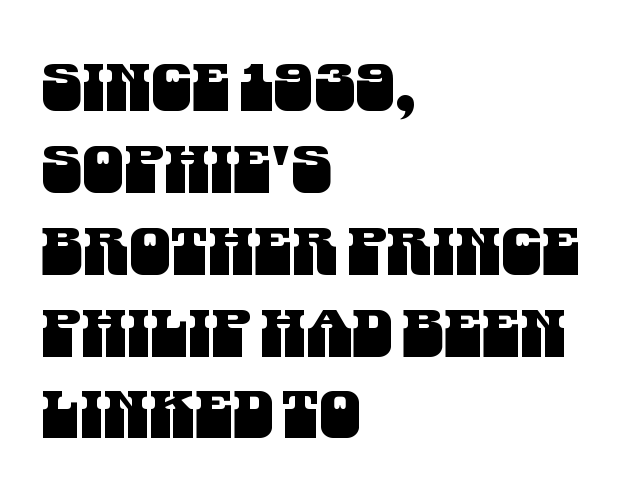
The image shows 66 px condensed sans-serif type; set left-aligned, line spacing 1.24x, normal letter spacing, not underlined; medium stroke contrast and a large x-height.
